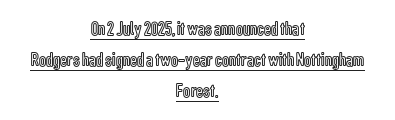
The image shows 20 px text type, upright; set centered, normal line spacing (1.55x), normal letter spacing, underlined.
